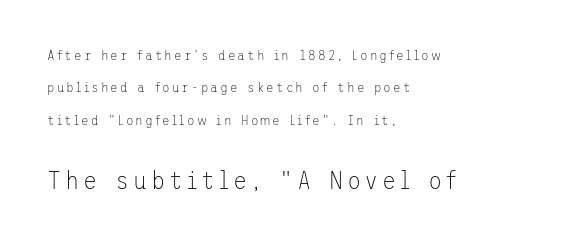
The image shows 26 px text type, upright; set left-aligned, loose line spacing (2.31x), not underlined; the second (bottom) block is 1.86x larger.
